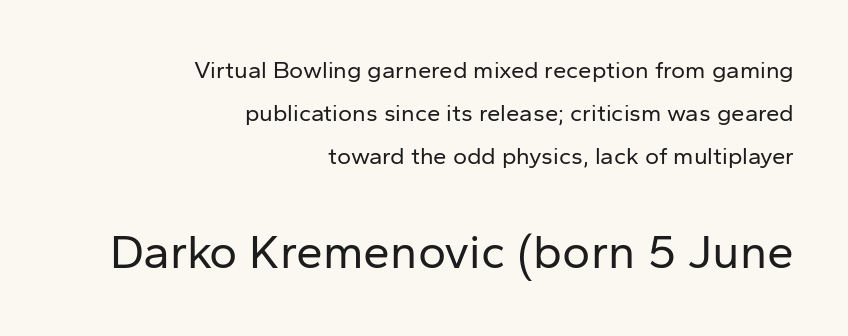
Characters remain perfectly vertical along every line. There is no visible air inserted between adjacent glyphs. The zone under the glyphs is completely vacant. This rendering employs a face without finishing strokes, i.e., a sans-serif. The strokes carry an ordinary text weight at most. Each letter keeps its own natural width here, so spacing adapts to shape.
